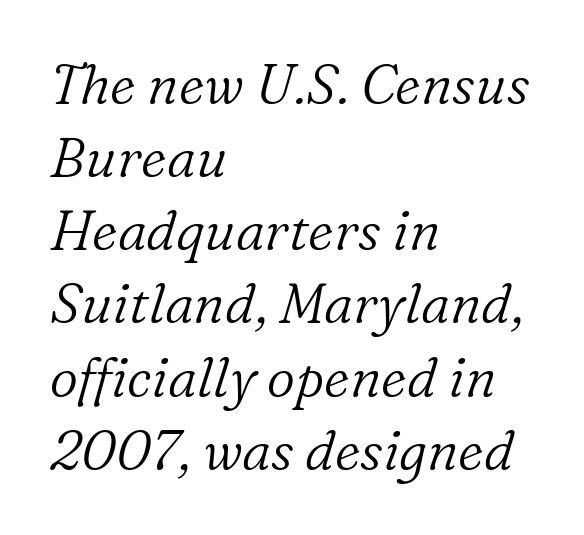
In CSS terms this would be text-align: left. Leading matches the norm, producing a regular column. Is the letter spacing exaggerated? No — it looks like the ordinary default. Note the varied advance widths — an 'i' is clearly narrower than an 'm'. Characters are canted at an angle relative to the baseline's perpendicular. Letters rest on an invisible, unmarked baseline.
